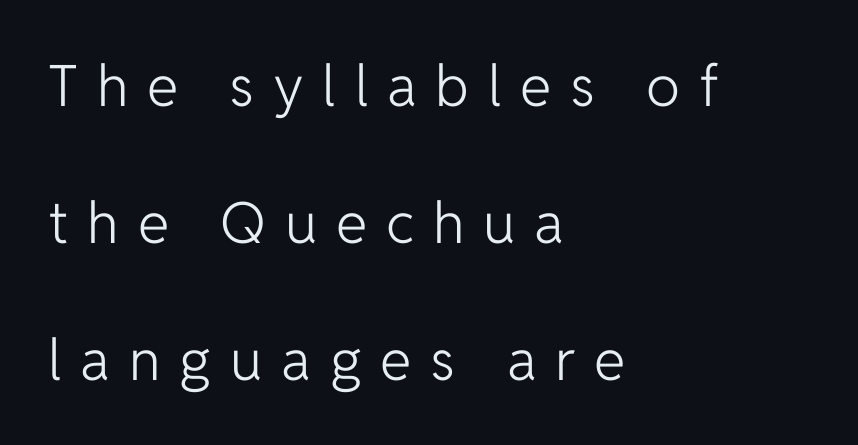
What kind of face is this? One without serifs — a sans. The designer dialed line spacing up above the default. All the whitespace from short lines collects on the right. The strokes carry an ordinary text weight at most. The passage shown is typed in a proportional face where columns would drift.
